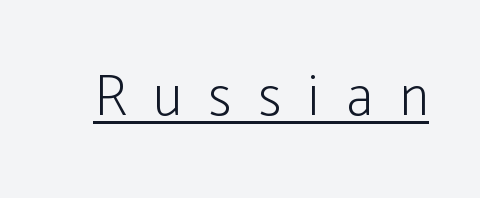
The lettering is marked with a stroke running underneath it. A sans-serif font was chosen for this passage. Bold? No — there's no thickening of the strokes. Vertical strokes here are truly vertical. The letters advance in unequal steps, a hallmark of proportional type. Tracking value appears strongly positive — letters spread wide.
